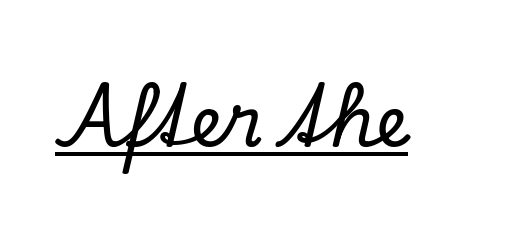
The letters sit at their default tracking, neither squeezed nor spread. These lines are composed in type with serifs. The typesetter has applied underlining to the passage shown. Characters are canted at an angle relative to the baseline's perpendicular. Character widths vary here, with narrow letters taking less room than wide ones.
